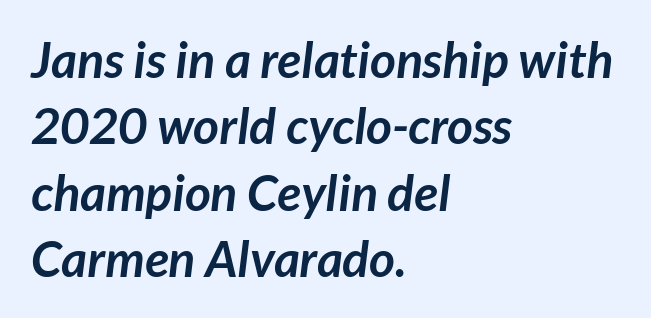
{"serif": "no", "bold": "yes", "weight": "semibold", "width": "normal", "stroke_contrast": "low", "x_height": "medium", "monospaced": "no", "underline": "no", "align": "left", "line_spacing": "normal", "line_spacing_ratio": 1.33, "letter_spacing": "normal", "letter_spacing_em": 0.0, "glyph_px": 50}
